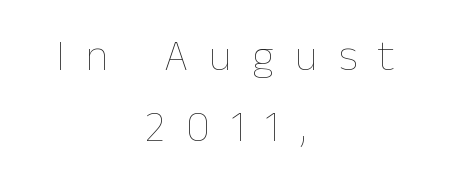
Descender tails drop into unmarked territory. Teacher's note: observe the equal gaps on both sides — that is centered alignment. Designer's note — italics off, roman on. The strokes are not fattened; the text isn't bold. Here the designer chose a conventional face with non-uniform glyph widths. Horizontal bands of white between lines are of average thickness.
